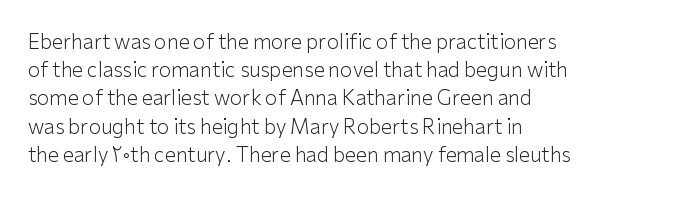
The image shows 20 px text type, upright; set left-aligned, normal line spacing (1.41x), normal letter spacing, not underlined.
